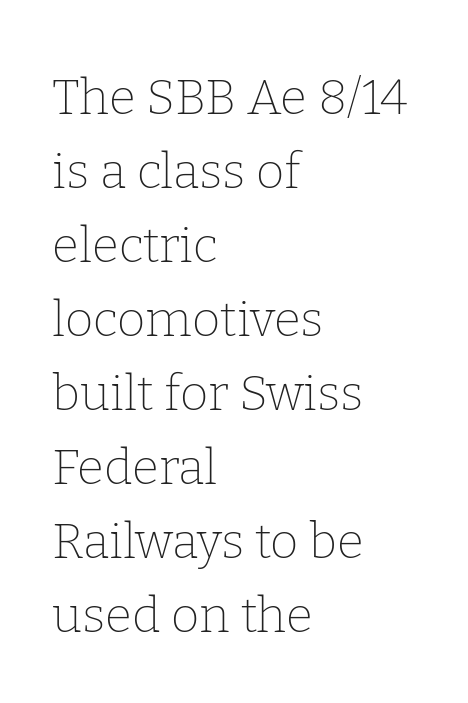
Q: Is the text bold? A: No.
Q: Is the text italic (slanted)? A: No, it is upright.
Q: Is the typeface a serif or a sans-serif typeface? A: Serif.
Q: Is the text underlined? A: No.
Q: How is the paragraph aligned? A: Left-aligned.
Q: Is the spacing between letters normal or unusually wide? A: Normal.
Q: Is the spacing between lines tight, normal or loose? A: Normal.
Q: Width (condensed, normal, or wide)? A: Normal.
Q: Stroke contrast? A: Low.
Q: x-height? A: Medium.
Q: Monospaced? A: No.
